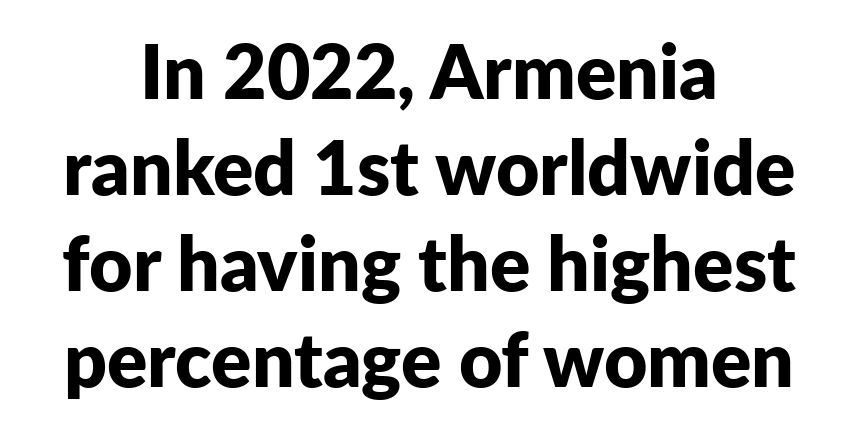
Q: Is the text bold? A: Yes.
Q: Is the text italic (slanted)? A: No, it is upright.
Q: Is the typeface a serif or a sans-serif typeface? A: Sans-serif.
Q: Is the text underlined? A: No.
Q: How is the paragraph aligned? A: Centered.
Q: Is the spacing between letters normal or unusually wide? A: Normal.
Q: Is the spacing between lines tight, normal or loose? A: Normal.
Q: Width (condensed, normal, or wide)? A: Normal.
Q: Stroke contrast? A: Low.
Q: x-height? A: Medium.
Q: Monospaced? A: No.
